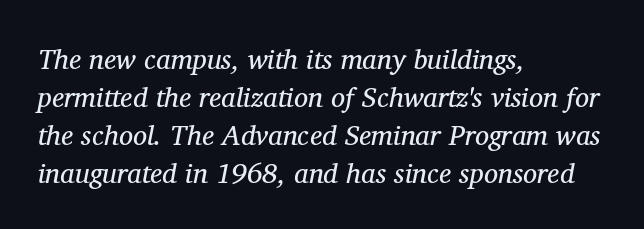
{"serif": "yes", "italic": "yes", "lean": "right", "slant_degrees": 11, "bold": "no", "weight": "regular", "width": "normal", "stroke_contrast": "medium", "x_height": "medium", "monospaced": "no", "underline": "no", "align": "left", "line_spacing": "normal", "line_spacing_ratio": 1.36, "letter_spacing": "normal", "letter_spacing_em": 0.0, "glyph_px": 28}
